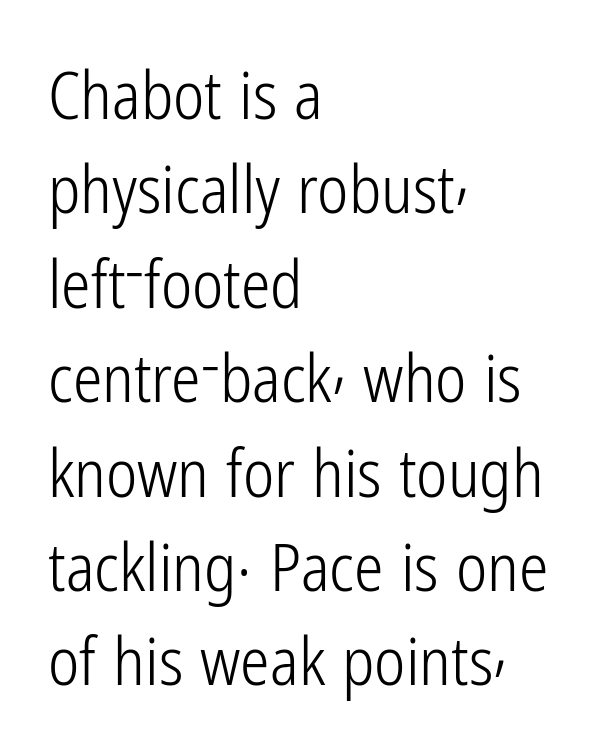
The image shows 66 px light, condensed sans-serif type, upright; set left-aligned, normal line spacing (1.43x), normal letter spacing, not underlined; low stroke contrast and a medium x-height.
